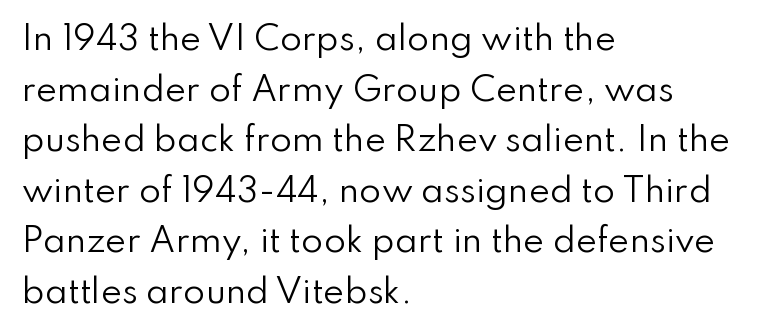
Successive baselines arrive at the customary interval. All the whitespace from short lines collects on the right. Just letters on the line, the space beneath them empty. No chunkiness to these letters — they're not bold. Nothing unusual about the tracking: characters are spaced as the font intends.
